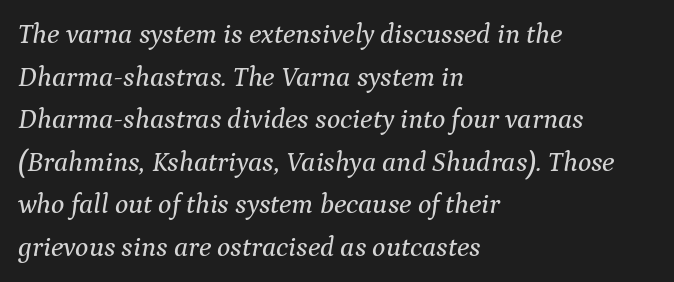
The image shows 28 px serif type, italic (leaning right); set left-aligned, normal line spacing (1.52x), normal letter spacing, not underlined; medium stroke contrast and a medium x-height.
